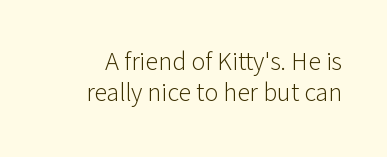
Q: Is the text bold? A: No.
Q: Is the text italic (slanted)? A: No, it is upright.
Q: Is the text underlined? A: No.
Q: Is the spacing between letters normal or unusually wide? A: Normal.
